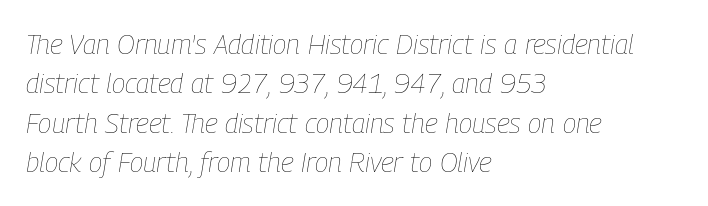
{"italic": "yes", "lean": "right", "slant_degrees": 9, "bold": "no", "weight": "thin", "width": "condensed", "stroke_contrast": "low", "x_height": "medium", "monospaced": "no", "underline": "no", "align": "left", "line_spacing": "normal", "line_spacing_ratio": 1.41, "letter_spacing": "normal", "letter_spacing_em": 0.0, "glyph_px": 28}
